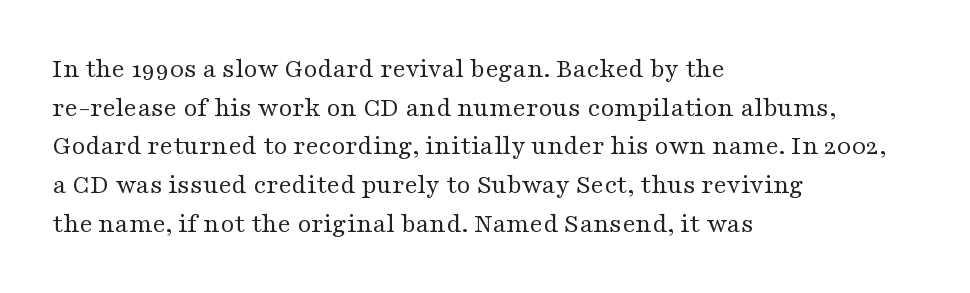
You could not count columns in this text — the font is proportionally spaced. In CSS terms this would be text-align: left. Weight: not bold — regular or lighter. Words float on clear page, feet unadorned. The face used here is rendered with its standard letterfit.
